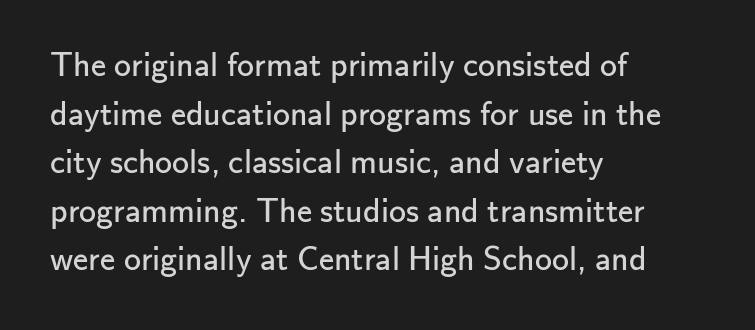
{"serif": "no", "italic": "no", "bold": "no", "weight": "regular", "width": "normal", "stroke_contrast": "low", "x_height": "small", "monospaced": "no", "underline": "no", "align": "left", "line_spacing": "normal", "line_spacing_ratio": 1.43, "letter_spacing": "normal", "letter_spacing_em": 0.0, "glyph_px": 34}
